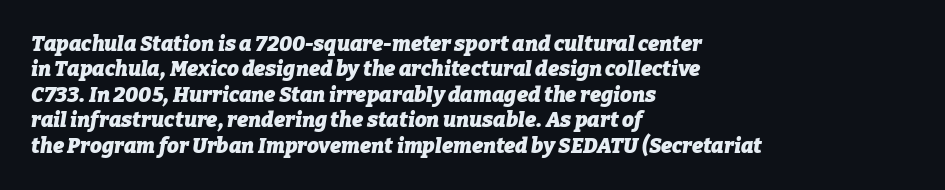
Q: Is the text bold? A: Yes.
Q: Is the text italic (slanted)? A: Yes, it leans right by about 9 degrees.
Q: Is the text underlined? A: No.
Q: How is the paragraph aligned? A: Left-aligned.
Q: Is the spacing between letters normal or unusually wide? A: Normal.
